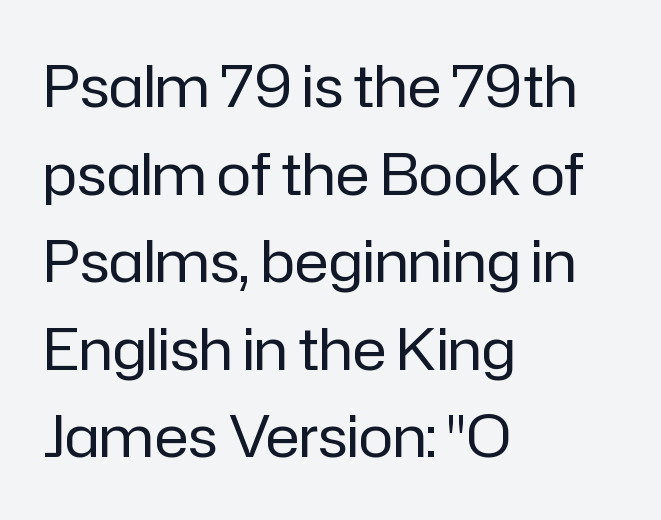
Looks like regular typesetting: each glyph gets only the width it needs. The rendering uses a moderate line-height, typical for paragraphs. This rendering leaves character spacing at its baseline value. The axis of the letterforms is exactly vertical.
